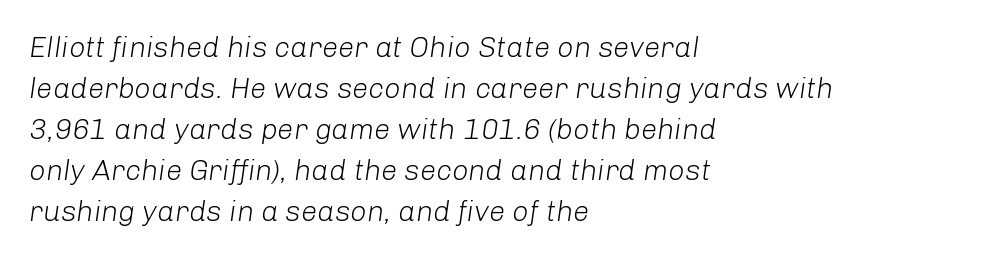
Q: Is the text bold? A: No.
Q: Is the text italic (slanted)? A: Yes, it leans right by about 8 degrees.
Q: Is the text underlined? A: No.
Q: How is the paragraph aligned? A: Left-aligned.
Q: Is the spacing between letters normal or unusually wide? A: Normal.
Q: Is the spacing between lines tight, normal or loose? A: Normal.
Q: Width (condensed, normal, or wide)? A: Normal.
Q: Stroke contrast? A: Low.
Q: x-height? A: Medium.
Q: Monospaced? A: No.
